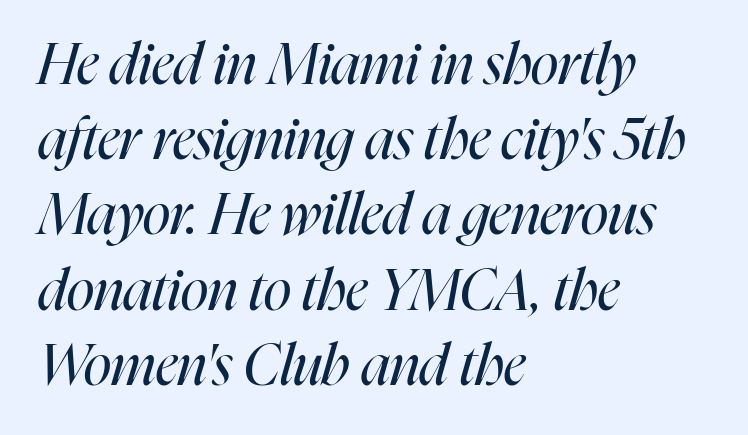
Q: Is the text bold? A: No.
Q: Is the text italic (slanted)? A: Yes, it leans right by about 16 degrees.
Q: Is the text underlined? A: No.
Q: How is the paragraph aligned? A: Left-aligned.
Q: Is the spacing between letters normal or unusually wide? A: Normal.
Q: Is the spacing between lines tight, normal or loose? A: Normal.
Q: Width (condensed, normal, or wide)? A: Condensed.
Q: Stroke contrast? A: High.
Q: x-height? A: Medium.
Q: Monospaced? A: No.
